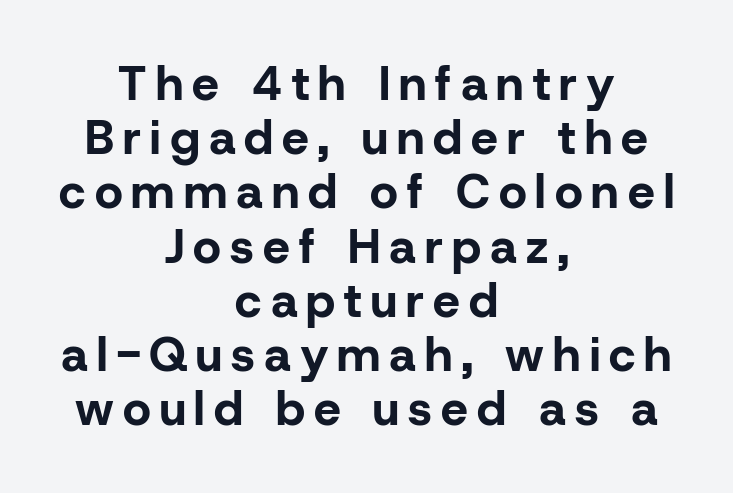
{"serif": "no", "italic": "no", "bold": "yes", "weight": "bold", "width": "normal", "stroke_contrast": "low", "x_height": "medium", "monospaced": "no", "underline": "no", "align": "center", "line_spacing": "tight", "line_spacing_ratio": 1.13, "glyph_px": 48}
